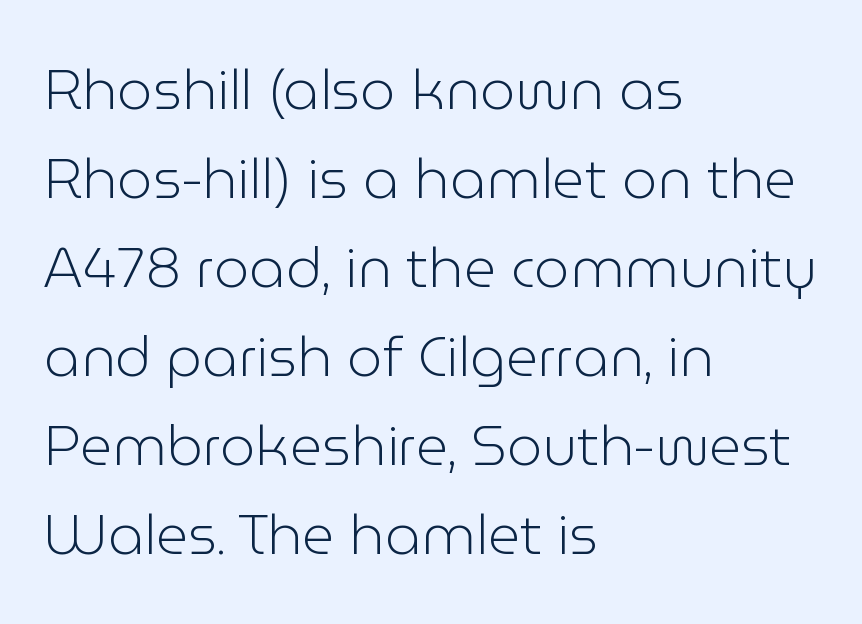
The image shows 56 px light sans-serif type, upright; set left-aligned, normal line spacing (1.59x), normal letter spacing, not underlined; low stroke contrast and a medium x-height.
